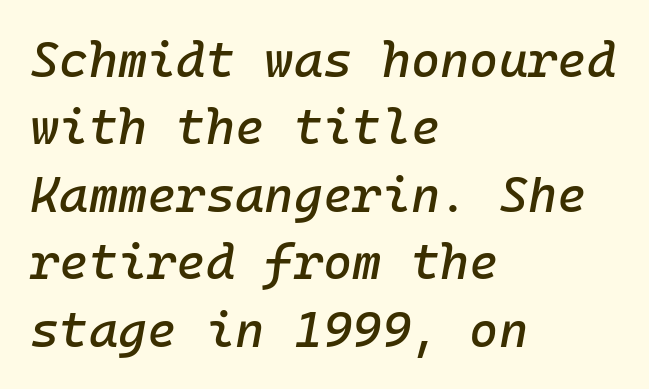
Q: Is the text italic (slanted)? A: Yes, it leans right by about 10 degrees.
Q: Is the text underlined? A: No.
Q: How is the paragraph aligned? A: Left-aligned.
Q: Is the spacing between letters normal or unusually wide? A: Normal.
Q: Is the spacing between lines tight, normal or loose? A: Normal.
Q: Width (condensed, normal, or wide)? A: Normal.
Q: Stroke contrast? A: Low.
Q: x-height? A: Medium.
